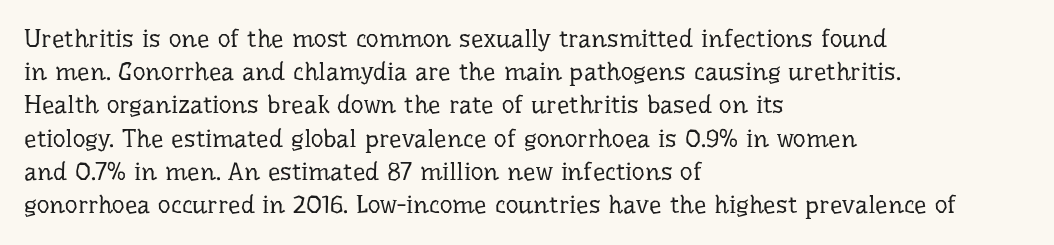
The image shows 25 px text type, upright; set left-aligned, normal line spacing (1.33x), normal letter spacing, not underlined.
